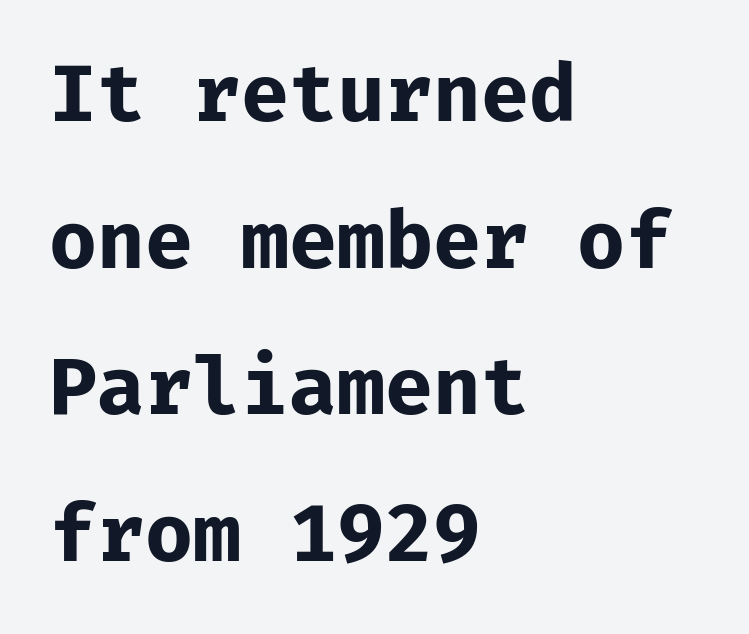
{"serif": "no", "italic": "no", "bold": "yes", "weight": "bold", "width": "normal", "stroke_contrast": "low", "x_height": "medium", "underline": "no", "align": "left", "line_spacing_ratio": 1.88, "letter_spacing": "normal", "letter_spacing_em": 0.0, "glyph_px": 78}
